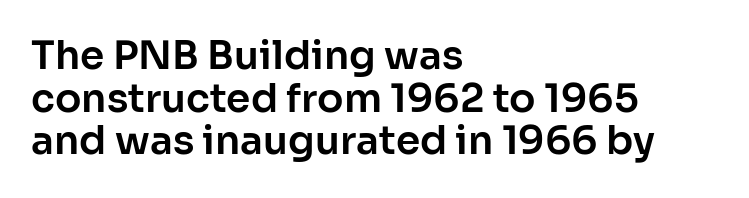
{"serif": "no", "italic": "no", "width": "normal", "stroke_contrast": "low", "x_height": "medium", "monospaced": "no", "underline": "no", "align": "left", "line_spacing": "tight", "line_spacing_ratio": 1.09, "letter_spacing": "normal", "letter_spacing_em": 0.0, "glyph_px": 39}
